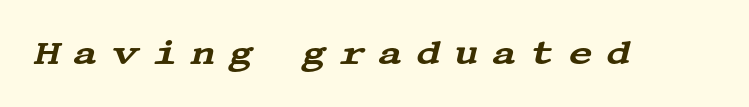
{"serif": "yes", "italic": "yes", "lean": "right", "slant_degrees": 13, "width": "wide", "stroke_contrast": "medium", "x_height": "large", "underline": "no", "letter_spacing": "wide", "letter_spacing_em": 0.38, "glyph_px": 34}
